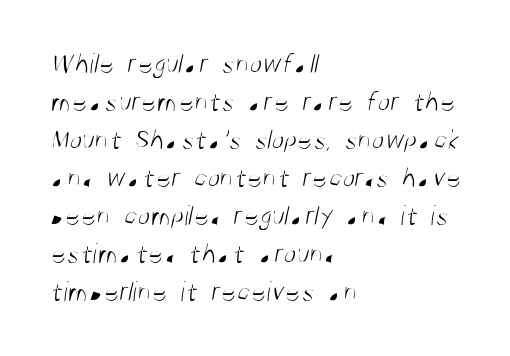
{"serif": "no", "bold": "no", "weight": "light", "width": "condensed", "stroke_contrast": "medium", "x_height": "large", "monospaced": "no", "underline": "no", "align": "left", "line_spacing": "normal", "line_spacing_ratio": 1.31, "letter_spacing": "normal", "letter_spacing_em": 0.0, "glyph_px": 29}
